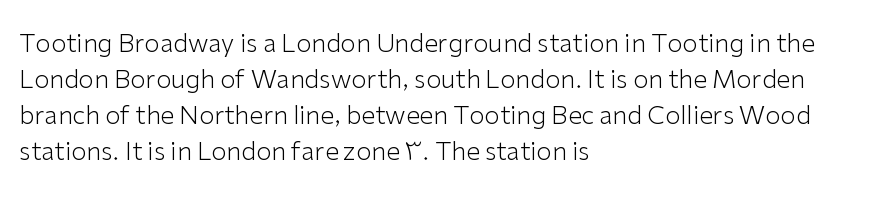
{"italic": "no", "bold": "no", "underline": "no", "align": "left", "line_spacing": "normal", "line_spacing_ratio": 1.44, "letter_spacing": "normal", "letter_spacing_em": 0.0, "glyph_px": 25}
